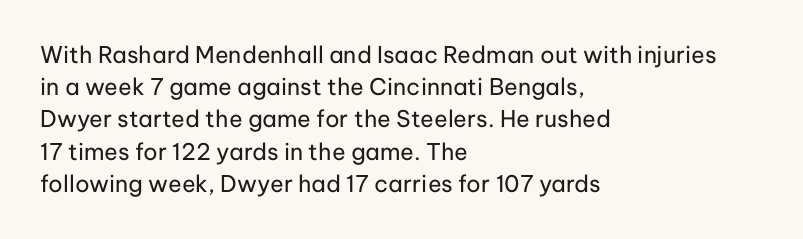
The image shows 23 px text type, upright; set left-aligned, normal line spacing (1.4x), normal letter spacing, not underlined.
